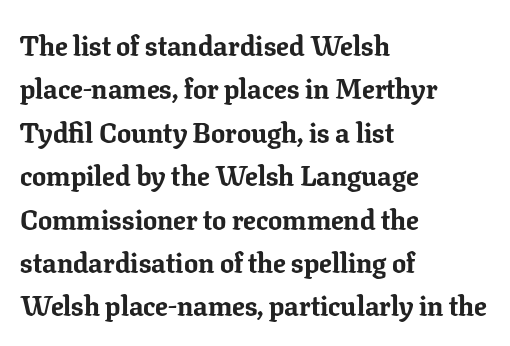
{"serif": "yes", "italic": "no", "bold": "yes", "weight": "bold", "width": "normal", "stroke_contrast": "low", "x_height": "medium", "monospaced": "no", "underline": "no", "align": "left", "line_spacing": "normal", "line_spacing_ratio": 1.55, "letter_spacing": "normal", "letter_spacing_em": 0.0, "glyph_px": 28}
